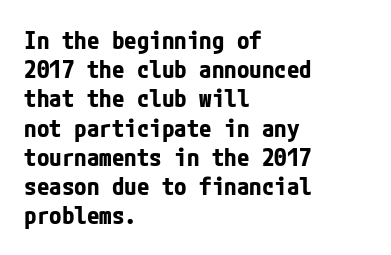
Q: Is the text bold? A: Yes.
Q: Is the text italic (slanted)? A: No, it is upright.
Q: Is the text underlined? A: No.
Q: How is the paragraph aligned? A: Left-aligned.
Q: Is the spacing between letters normal or unusually wide? A: Normal.
